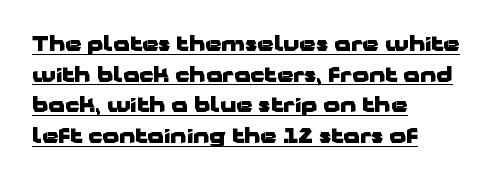
The image shows 21 px bold type, upright; set left-aligned, normal line spacing (1.46x), normal letter spacing, underlined.
